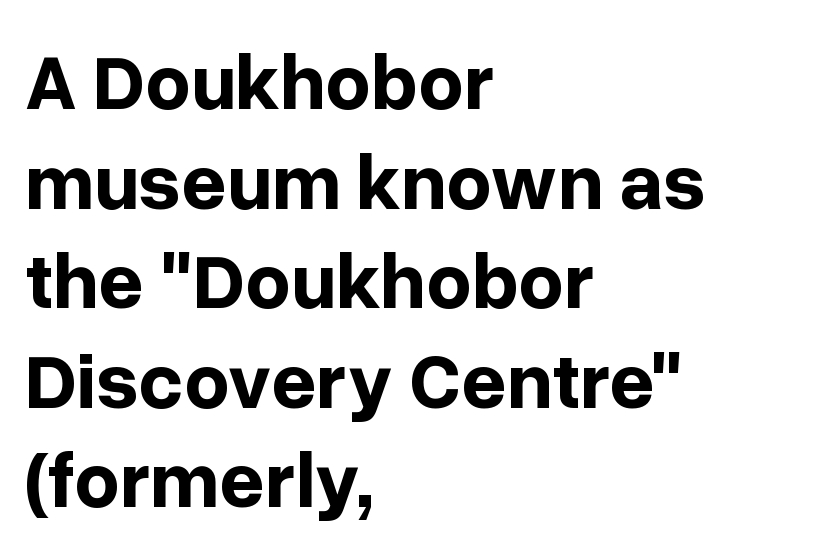
Typeset ragged right — the left edge is the straight one. Upright lettering throughout. Look at the stroke-to-counter ratio: heavy, a bold. This block has exactly the height ordinary leading produces. Classification — sans serif. This rendering leaves character spacing at its baseline value.
